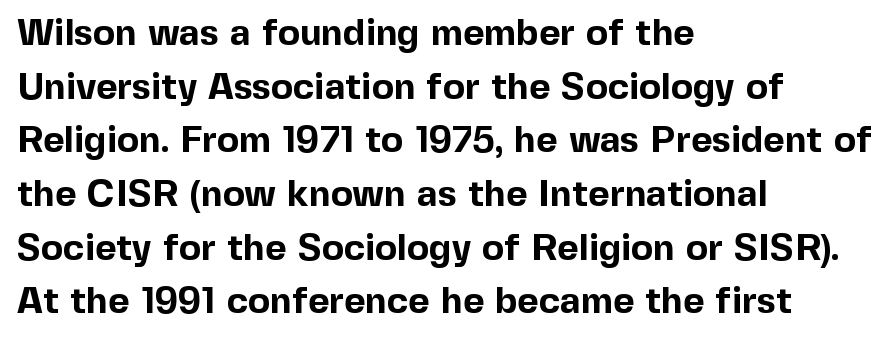
Q: Is the text bold? A: Yes.
Q: Is the text italic (slanted)? A: No, it is upright.
Q: Is the typeface a serif or a sans-serif typeface? A: Sans-serif.
Q: Is the text underlined? A: No.
Q: How is the paragraph aligned? A: Left-aligned.
Q: Is the spacing between letters normal or unusually wide? A: Normal.
Q: Is the spacing between lines tight, normal or loose? A: Normal.
Q: Width (condensed, normal, or wide)? A: Normal.
Q: x-height? A: Medium.
Q: Monospaced? A: No.
